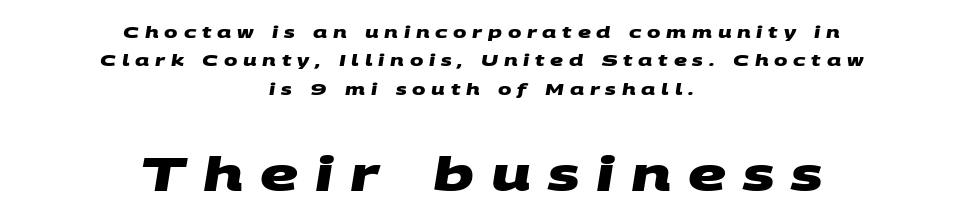
{"serif": "no", "bold": "yes", "weight": "heavy", "width": "wide", "stroke_contrast": "medium", "x_height": "large", "monospaced": "no", "underline": "no", "align": "center", "line_spacing_ratio": 1.77, "letter_spacing": "wide", "letter_spacing_em": 0.36, "larger_block": "second", "size_ratio": 2.94, "glyph_px": 47}
